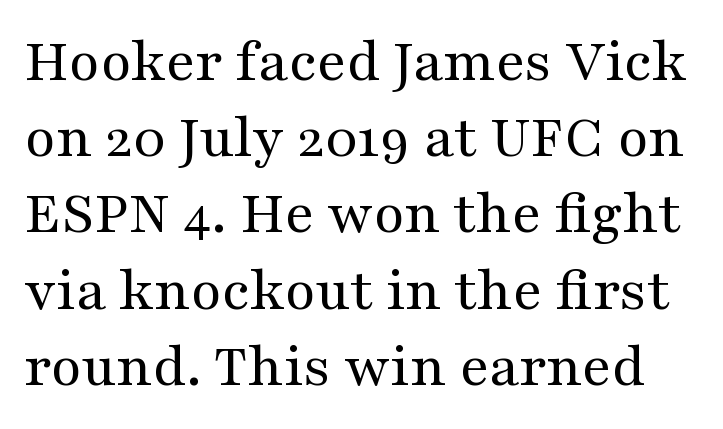
The image shows 63 px regular-weight, wide serif type, upright; set line spacing 1.21x, normal letter spacing, not underlined; medium stroke contrast and a medium x-height.
